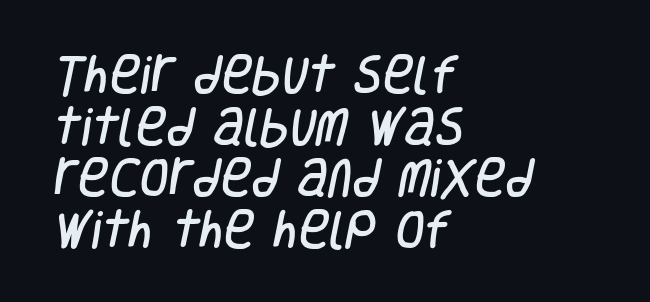
Q: Is the typeface a serif or a sans-serif typeface? A: Sans-serif.
Q: Is the text underlined? A: No.
Q: How is the paragraph aligned? A: Left-aligned.
Q: Is the spacing between letters normal or unusually wide? A: Normal.
Q: Width (condensed, normal, or wide)? A: Condensed.
Q: Stroke contrast? A: Low.
Q: x-height? A: Large.
Q: Monospaced? A: No.
